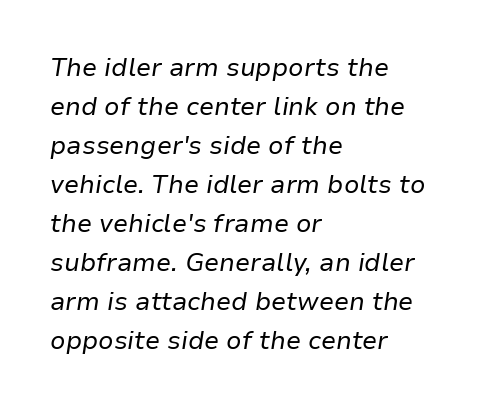
Q: Is the text bold? A: No.
Q: Is the text italic (slanted)? A: Yes, it leans right by about 9 degrees.
Q: Is the text underlined? A: No.
Q: How is the paragraph aligned? A: Left-aligned.
Q: Is the spacing between letters normal or unusually wide? A: Normal.
Q: Is the spacing between lines tight, normal or loose? A: Normal.
